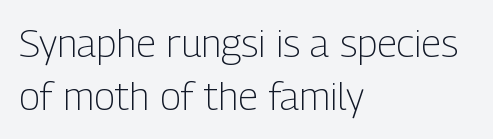
{"serif": "no", "italic": "no", "bold": "no", "weight": "light", "width": "condensed", "stroke_contrast": "low", "x_height": "medium", "monospaced": "no", "underline": "no", "align": "left", "line_spacing": "normal", "line_spacing_ratio": 1.36, "letter_spacing": "normal", "letter_spacing_em": 0.0, "glyph_px": 39}
